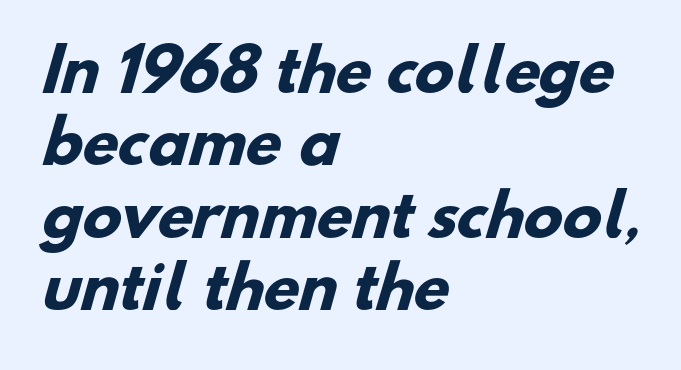
Q: Is the text bold? A: Yes.
Q: Is the typeface a serif or a sans-serif typeface? A: Sans-serif.
Q: Is the text underlined? A: No.
Q: How is the paragraph aligned? A: Left-aligned.
Q: Is the spacing between letters normal or unusually wide? A: Normal.
Q: Is the spacing between lines tight, normal or loose? A: Normal.
Q: Width (condensed, normal, or wide)? A: Normal.
Q: Stroke contrast? A: Low.
Q: x-height? A: Small.
Q: Monospaced? A: No.
